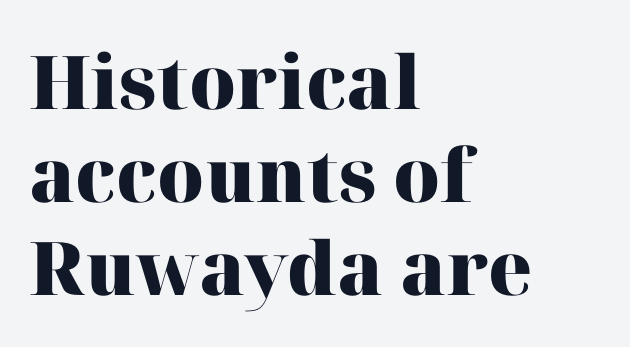
Q: Is the text bold? A: Yes.
Q: Is the text italic (slanted)? A: No, it is upright.
Q: Is the typeface a serif or a sans-serif typeface? A: Serif.
Q: Is the text underlined? A: No.
Q: How is the paragraph aligned? A: Left-aligned.
Q: Is the spacing between letters normal or unusually wide? A: Normal.
Q: Is the spacing between lines tight, normal or loose? A: Normal.
Q: Width (condensed, normal, or wide)? A: Normal.
Q: Stroke contrast? A: High.
Q: x-height? A: Medium.
Q: Monospaced? A: No.
